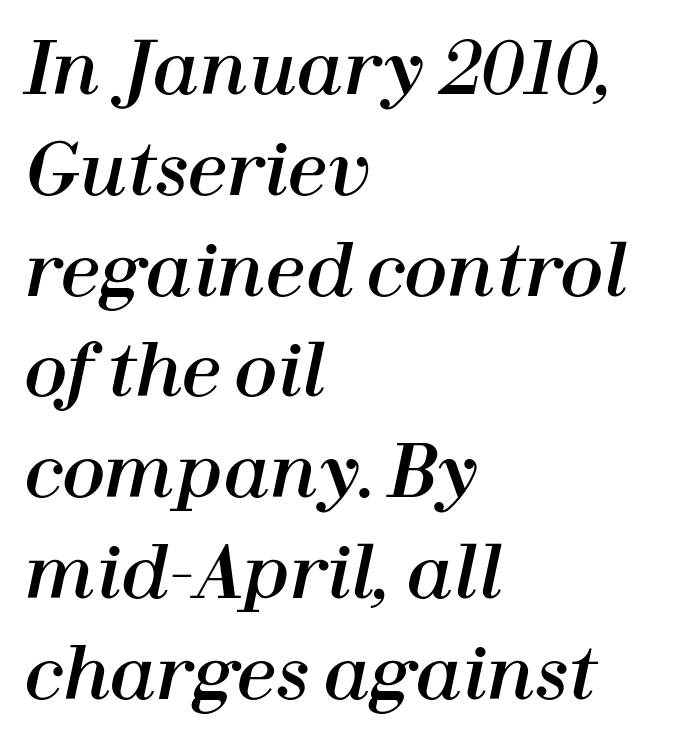
This block has exactly the height ordinary leading produces. Honestly, the letter spacing is just normal — you wouldn't notice it. One-word summary of the alignment: left. The passage shown is typed in a proportional face where columns would drift. The letters are slanted; this is an italic face. Each row of text sits above clean, open space.
